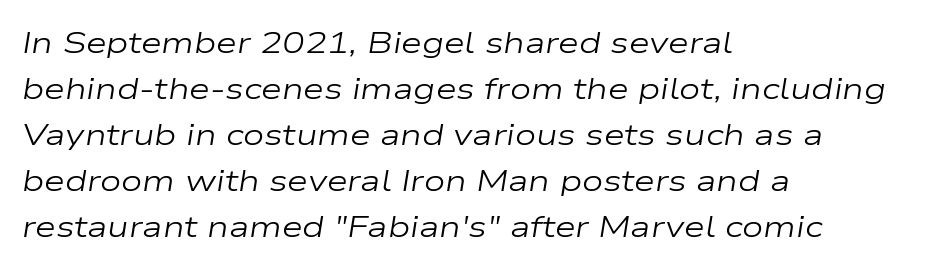
The image shows 30 px regular-weight, wide type, italic (leaning right); set left-aligned, normal line spacing (1.53x), normal letter spacing, not underlined; low stroke contrast and a medium x-height.
